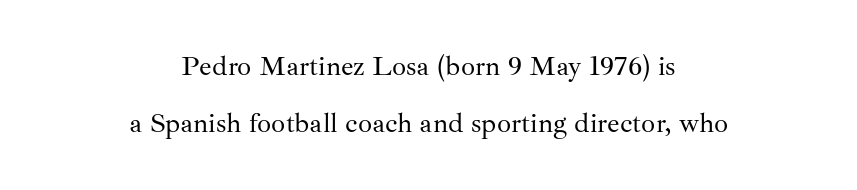
Q: Is the text bold? A: No.
Q: Is the text italic (slanted)? A: No, it is upright.
Q: Is the typeface a serif or a sans-serif typeface? A: Serif.
Q: Is the text underlined? A: No.
Q: How is the paragraph aligned? A: Centered.
Q: Is the spacing between letters normal or unusually wide? A: Normal.
Q: Is the spacing between lines tight, normal or loose? A: Loose.
Q: Width (condensed, normal, or wide)? A: Normal.
Q: Stroke contrast? A: Medium.
Q: x-height? A: Small.
Q: Monospaced? A: No.
